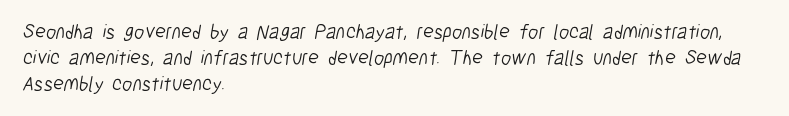
The image shows 20 px text type; set left-aligned, normal line spacing (1.29x), normal letter spacing, not underlined.
